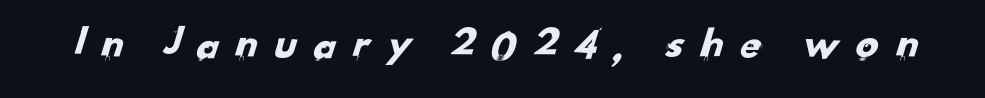
Letters rest on an invisible, unmarked baseline. This sample uses a sans-serif face. Compared with typical body copy, the letter spacing here is much looser. The letters advance in unequal steps, a hallmark of proportional type.
